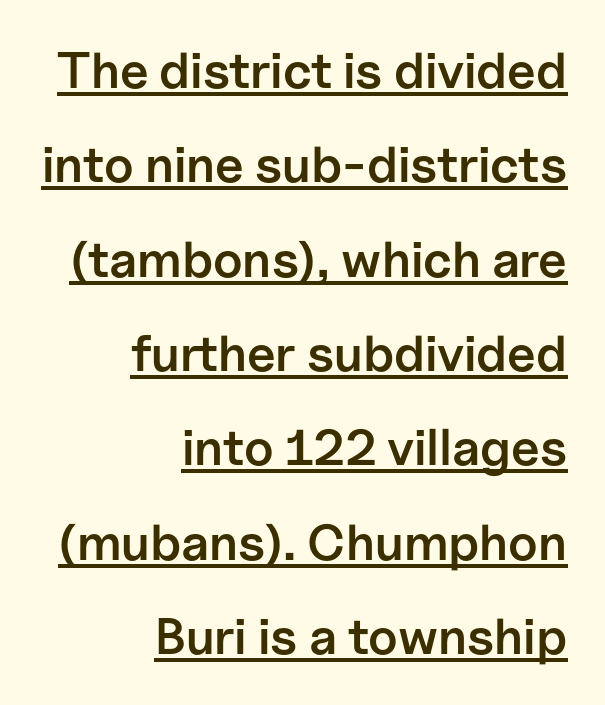
The typesetting leans somewhat heavy: a semibold. These lines keep a tight, regular rhythm from letter to letter. Caption: lettering with a line underneath. Horizontally, the lines are justified to the trailing edge only. Each letter keeps its own natural width here, so spacing adapts to shape. The characters display no serif detailing; their extremities are plain.
